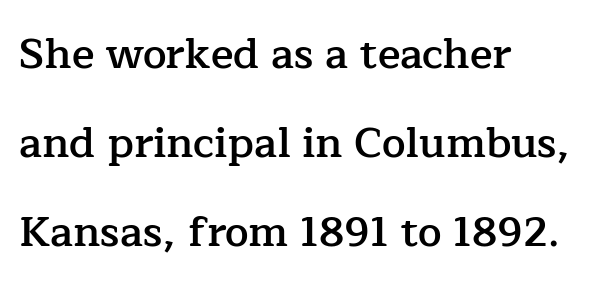
Descenders are the only things crossing below the line. Which margin do the lines hug? The left one — the right edge is uneven. Typographic density is moderately raised because the face is semibold. Students, note that the glyphs here touch the page at normal intervals.
